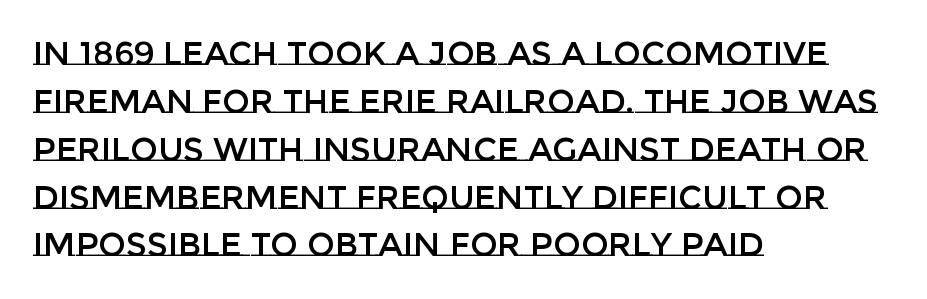
There is no visible air inserted between adjacent glyphs. Style check: upright. The face used here is proportionally spaced, like ordinary book or web type. The space between consecutive lines is moderate. The foot of each line stays bare and open. Caption: multi-line text, flush left, ragged right.
